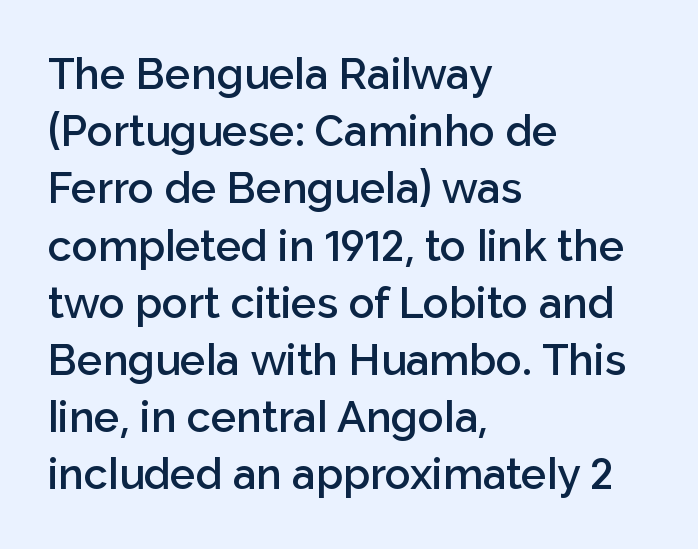
Evenly set lines give the paragraph a standard silhouette. These lines are composed in type without serifs. You could call the tracking neutral — neither tight nor loose. This is moderately heavy type, rendered in semibold. The face used here is proportionally spaced, like ordinary book or web type. Check the space under the baseline: it is left empty.
